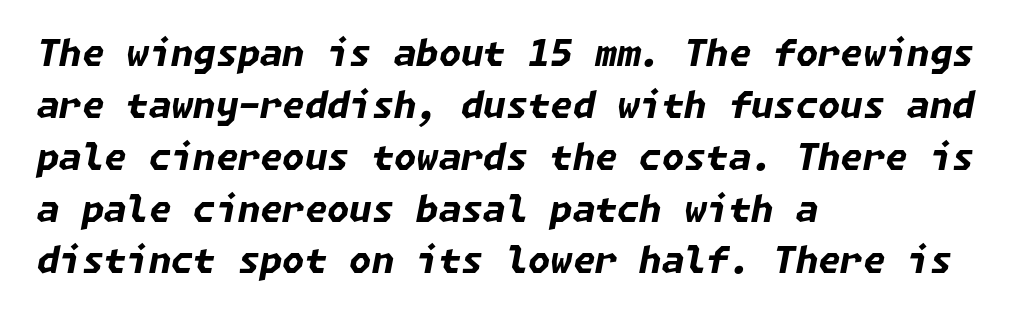
{"italic": "yes", "lean": "right", "slant_degrees": 11, "bold": "yes", "weight": "bold", "width": "normal", "stroke_contrast": "low", "x_height": "medium", "underline": "no", "align": "left", "line_spacing": "normal", "line_spacing_ratio": 1.44, "letter_spacing": "normal", "letter_spacing_em": 0.0, "glyph_px": 36}
